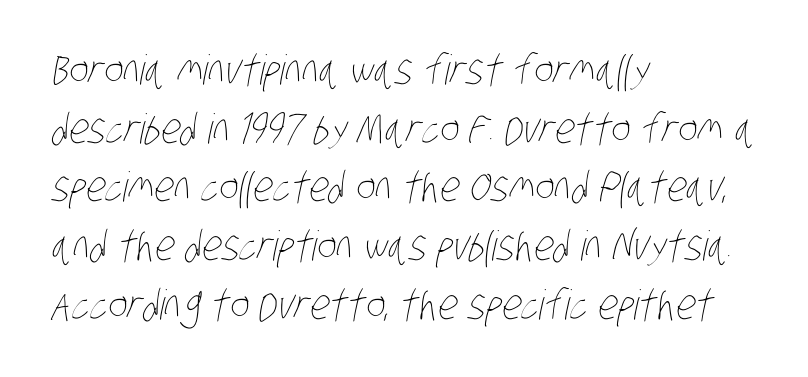
Unmarked baselines from the first word to the last. Each word holds together tightly as a unit, with standard inter-letter gaps. The cut favours lightness, reaching ordinary text weight at its darkest. The face used here is proportionally spaced, like ordinary book or web type.
